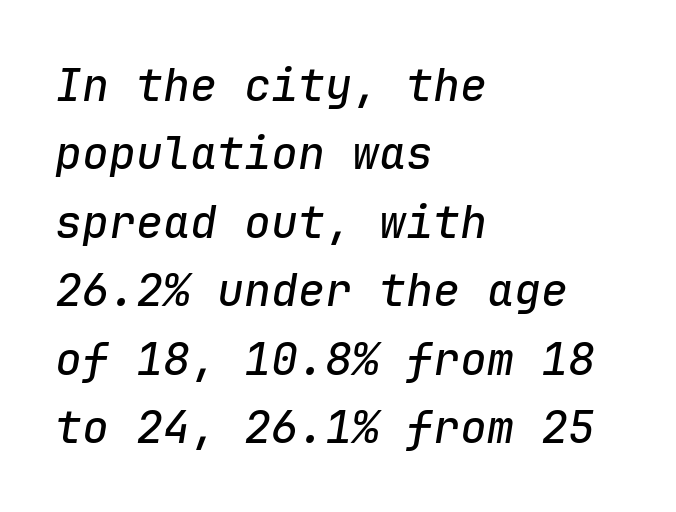
These lines are set flush left with a ragged right edge. The glyphs look as if they've been sheared to an angle. Observe the ordinary spacing: letters are neighbours, not strangers. This sample keeps an unexceptional amount of space between lines. The area under the type is left untouched.
